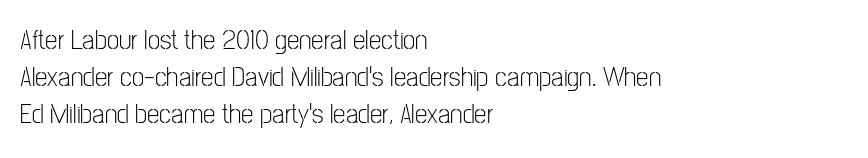
The image shows 28 px light, condensed sans-serif type, upright; set left-aligned, normal line spacing (1.33x), normal letter spacing, not underlined; low stroke contrast and a medium x-height.
